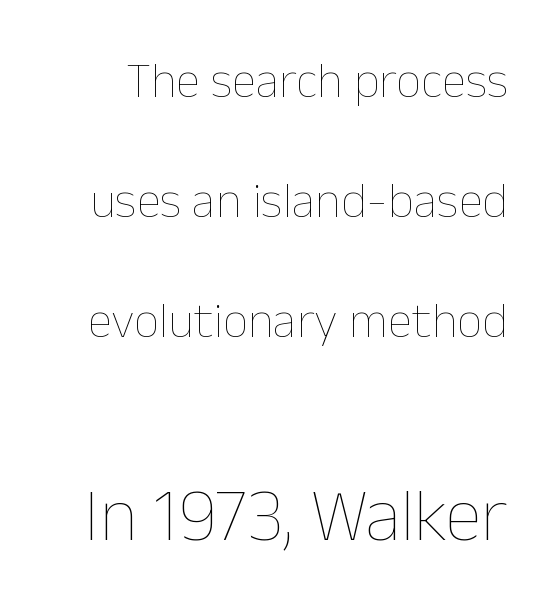
Q: Is the text bold? A: No.
Q: Is the text italic (slanted)? A: No, it is upright.
Q: Is the text underlined? A: No.
Q: Is the spacing between letters normal or unusually wide? A: Normal.
Q: Is the spacing between lines tight, normal or loose? A: Loose.
Q: Which block of text is set in a larger size, the first (top) or the second (bottom)? A: The second (bottom) one.
Q: Width (condensed, normal, or wide)? A: Normal.
Q: Stroke contrast? A: Low.
Q: x-height? A: Medium.
Q: Monospaced? A: No.
